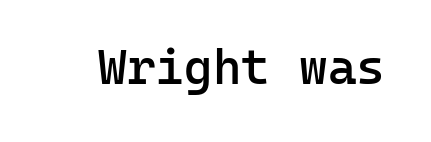
Q: Is the text bold? A: Semi-bold.
Q: Is the text italic (slanted)? A: No, it is upright.
Q: Is the typeface a serif or a sans-serif typeface? A: Sans-serif.
Q: Is the text underlined? A: No.
Q: Is the spacing between letters normal or unusually wide? A: Normal.
Q: Width (condensed, normal, or wide)? A: Normal.
Q: Stroke contrast? A: Low.
Q: x-height? A: Medium.
Q: Monospaced? A: Yes.
